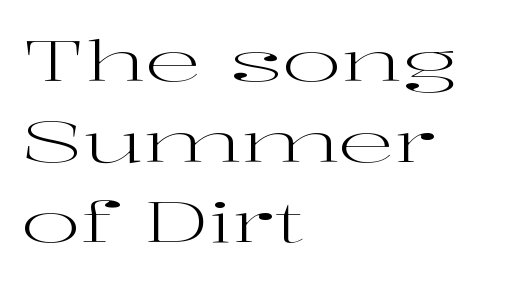
{"serif": "yes", "italic": "no", "bold": "no", "weight": "regular", "width": "wide", "stroke_contrast": "high", "x_height": "medium", "monospaced": "no", "underline": "no", "align": "left", "line_spacing": "normal", "line_spacing_ratio": 1.44, "letter_spacing": "normal", "letter_spacing_em": 0.0, "glyph_px": 56}
